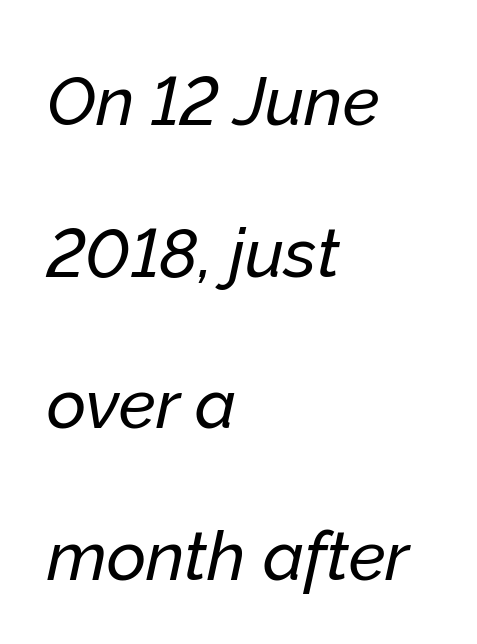
Q: Is the text italic (slanted)? A: Yes, it leans right by about 12 degrees.
Q: Is the text underlined? A: No.
Q: How is the paragraph aligned? A: Left-aligned.
Q: Is the spacing between letters normal or unusually wide? A: Normal.
Q: Is the spacing between lines tight, normal or loose? A: Loose.
Q: Width (condensed, normal, or wide)? A: Normal.
Q: Stroke contrast? A: Low.
Q: x-height? A: Medium.
Q: Monospaced? A: No.
